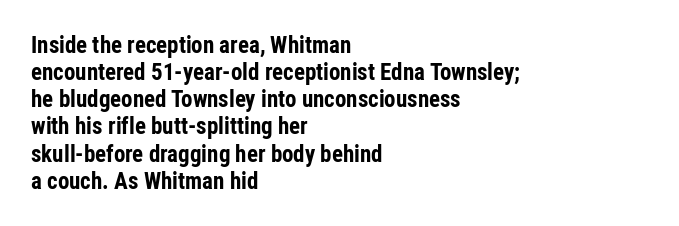
The image shows 23 px bold type, upright; set left-aligned, line spacing 1.18x, normal letter spacing, not underlined.
